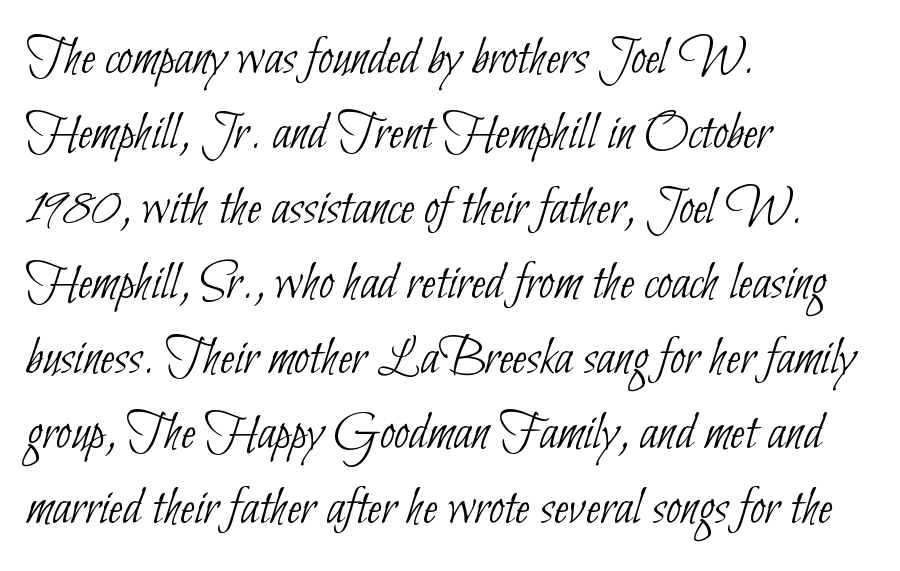
Bold? No — there's no thickening of the strokes. This sample keeps an unexceptional amount of space between lines. The foot of each line stays bare and open. Spacing verdict: proportional, widths tailored to each character. Nothing sits at the stroke ends, so this counts as sans-serif.
